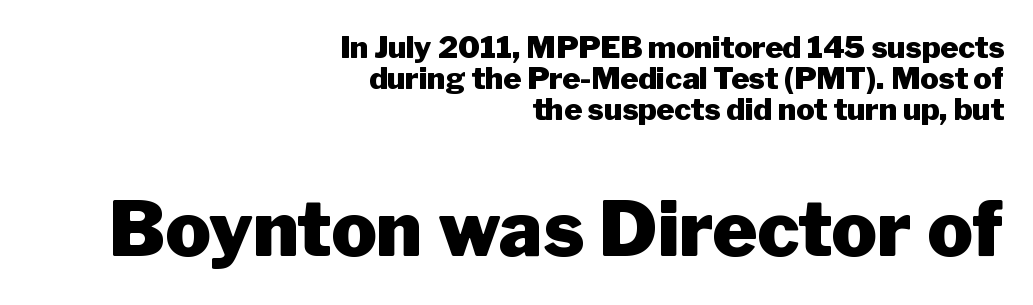
{"serif": "no", "italic": "no", "bold": "yes", "weight": "heavy", "width": "normal", "stroke_contrast": "low", "x_height": "medium", "monospaced": "no", "underline": "no", "align": "right", "line_spacing": "tight", "line_spacing_ratio": 1.03, "letter_spacing": "normal", "letter_spacing_em": 0.0, "larger_block": "second", "size_ratio": 2.53, "glyph_px": 76}
